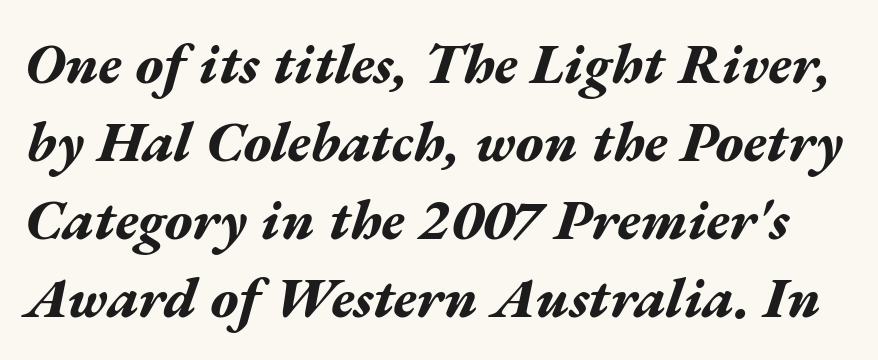
{"italic": "yes", "lean": "right", "slant_degrees": 17, "bold": "yes", "weight": "bold", "width": "wide", "stroke_contrast": "medium", "x_height": "medium", "monospaced": "no", "underline": "no", "line_spacing": "normal", "line_spacing_ratio": 1.37, "letter_spacing": "normal", "letter_spacing_em": 0.0, "glyph_px": 57}
